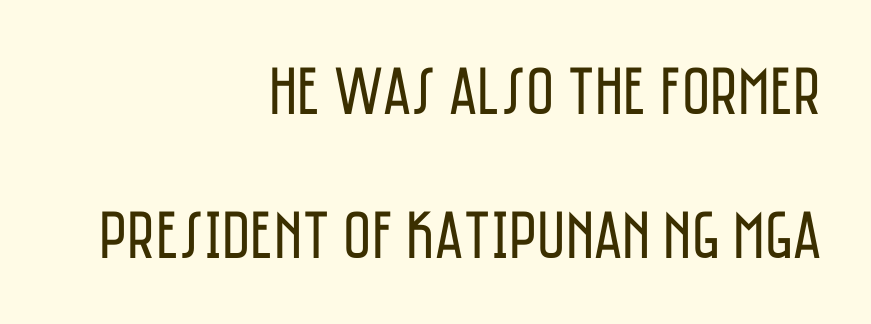
Short and long lines alike share a common ending point at right. This sample has the flowing, uneven cadence of proportional lettering. Quick note: underline off. Letter spacing: default. To sum up the face: it is a sans, with no serifs. No italicization has been applied; the sample stays upright.
